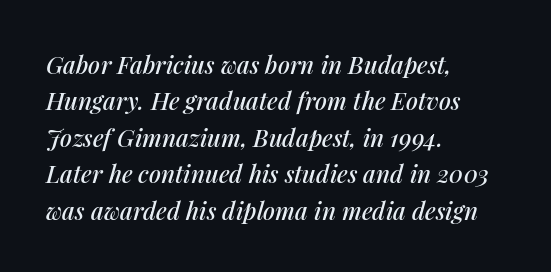
The paragraph shown leans on its left margin. How would I describe the line gaps? Plain and ordinary. The whole block is typeset with a tilt. Unmarked baselines from the first word to the last. The passage shown has conventional tracking throughout.
